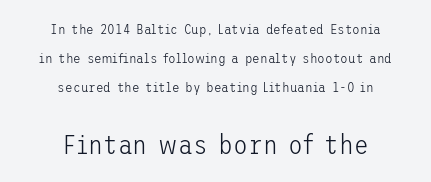
The letterforms sit at book weight or below. Each word holds together tightly as a unit, with standard inter-letter gaps. The designer dialed line spacing up above the default. Typeset on center — no edge is straight. Just letters on the line, the space beneath them empty.
